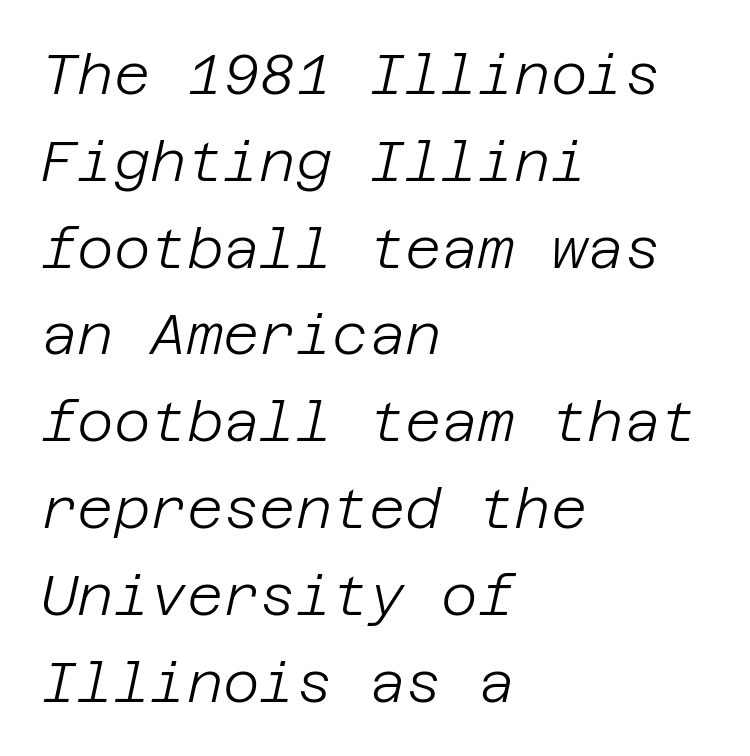
{"italic": "yes", "lean": "right", "slant_degrees": 12, "bold": "no", "weight": "light", "width": "normal", "stroke_contrast": "low", "x_height": "large", "underline": "no", "align": "left", "line_spacing": "normal", "line_spacing_ratio": 1.55, "letter_spacing": "normal", "letter_spacing_em": 0.0, "glyph_px": 56}
